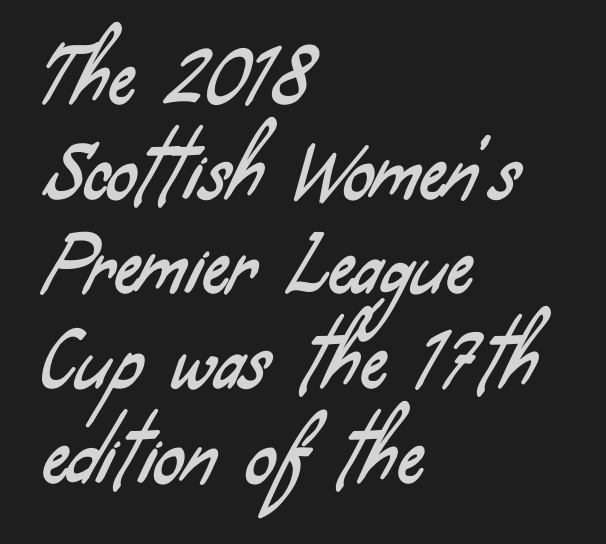
Evenly set lines give the paragraph a standard silhouette. Does the type have serifs? No, each stem ends abruptly. Tracking here is standard; glyphs follow each other at the usual distance. The string is rendered with underlining switched off.
